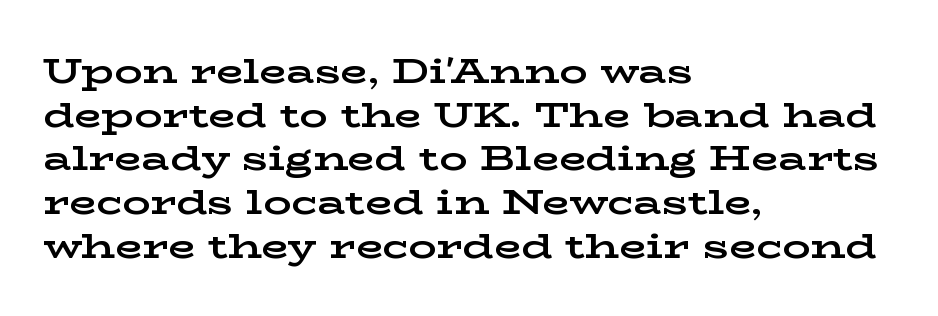
{"serif": "yes", "italic": "no", "bold": "yes", "weight": "bold", "width": "wide", "stroke_contrast": "low", "x_height": "medium", "monospaced": "no", "underline": "no", "align": "left", "line_spacing": "normal", "line_spacing_ratio": 1.25, "letter_spacing": "normal", "letter_spacing_em": 0.0, "glyph_px": 35}
